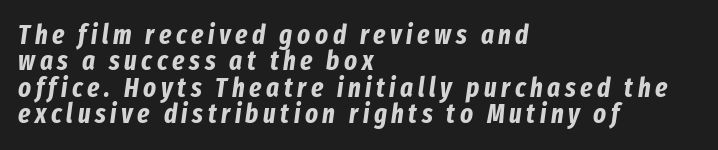
{"italic": "yes", "lean": "right", "slant_degrees": 8, "bold": "yes", "underline": "no", "align": "left", "line_spacing": "tight", "line_spacing_ratio": 0.98, "glyph_px": 27}
